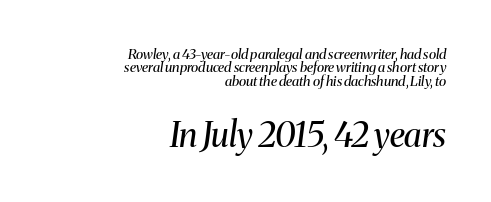
{"serif": "yes", "italic": "yes", "lean": "right", "slant_degrees": 8, "bold": "no", "weight": "regular", "width": "normal", "stroke_contrast": "medium", "x_height": "medium", "monospaced": "no", "underline": "no", "align": "right", "line_spacing": "tight", "line_spacing_ratio": 0.96, "letter_spacing": "normal", "letter_spacing_em": 0.0, "larger_block": "second", "size_ratio": 2.43, "glyph_px": 34}
